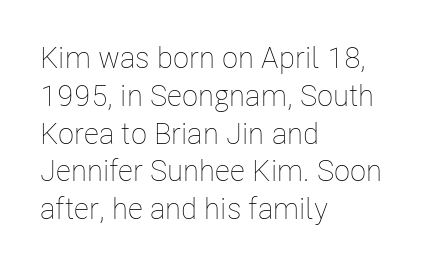
Q: Is the text bold? A: No.
Q: Is the text italic (slanted)? A: No, it is upright.
Q: Is the text underlined? A: No.
Q: How is the paragraph aligned? A: Left-aligned.
Q: Is the spacing between letters normal or unusually wide? A: Normal.
Q: Is the spacing between lines tight, normal or loose? A: Normal.
Q: Width (condensed, normal, or wide)? A: Condensed.
Q: Stroke contrast? A: Low.
Q: x-height? A: Medium.
Q: Monospaced? A: No.
